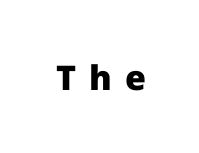
Look at the stroke-to-counter ratio: heavy, a bold. The type is letterspaced generously, with wide tracking. Quick note: not italic, upright. This rendering employs a face without finishing strokes, i.e., a sans-serif.
